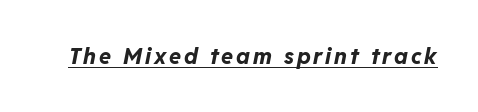
The image shows 22 px bold type, italic (leaning right); set underlined.
